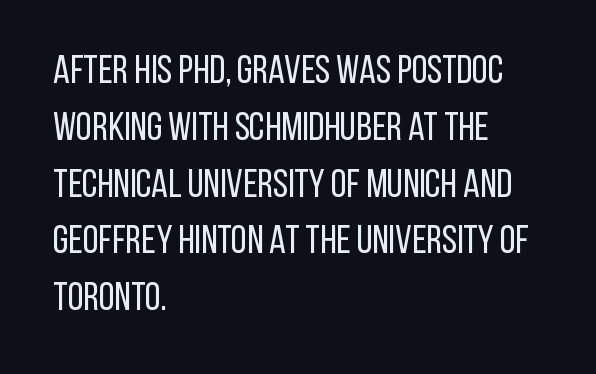
Bare-footed words on every line. These lines stack with their left ends in a neat column. Heft: none added — not bold. Note the varied advance widths — an 'i' is clearly narrower than an 'm'.
